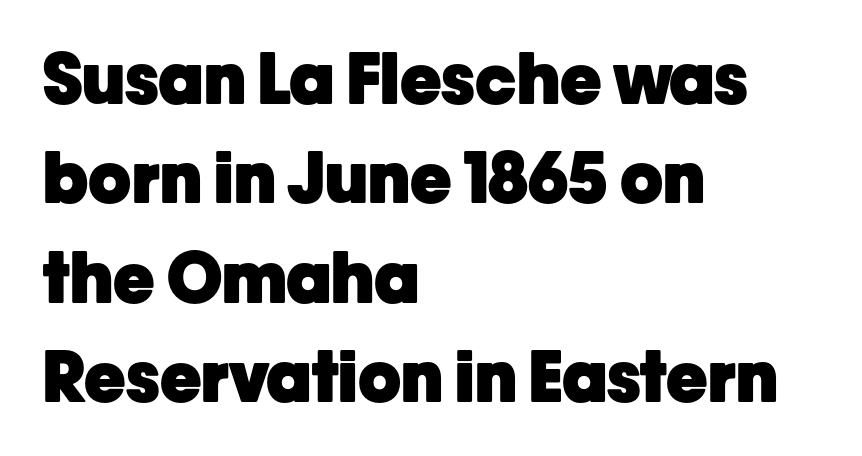
A typesetter would call this leading conventional body-copy spacing. Glyph-to-glyph distance matches everyday printed text. Style check: upright. Varying glyph widths throughout — classic text-font behaviour.
